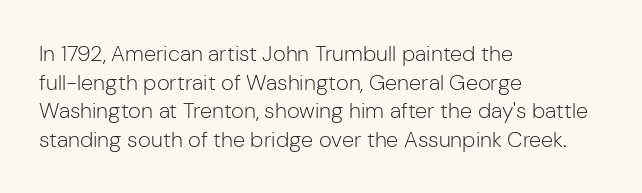
The image shows 22 px text type, upright; set left-aligned, normal line spacing (1.3x), normal letter spacing, not underlined.
